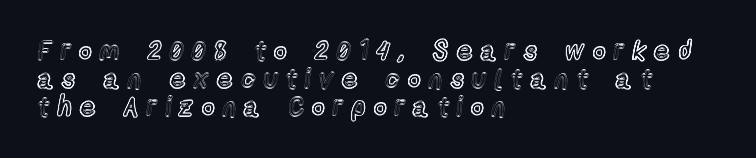
The image shows 27 px text type; set left-aligned, tight line spacing (1.03x), unusually wide letter spacing (+0.32 em), not underlined.
